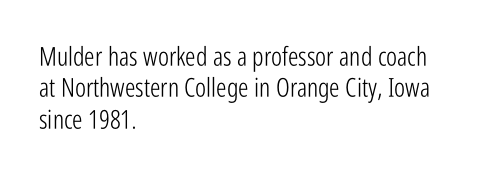
{"italic": "no", "bold": "no", "underline": "no", "align": "left", "line_spacing_ratio": 1.21, "letter_spacing": "normal", "letter_spacing_em": 0.0, "glyph_px": 26}
